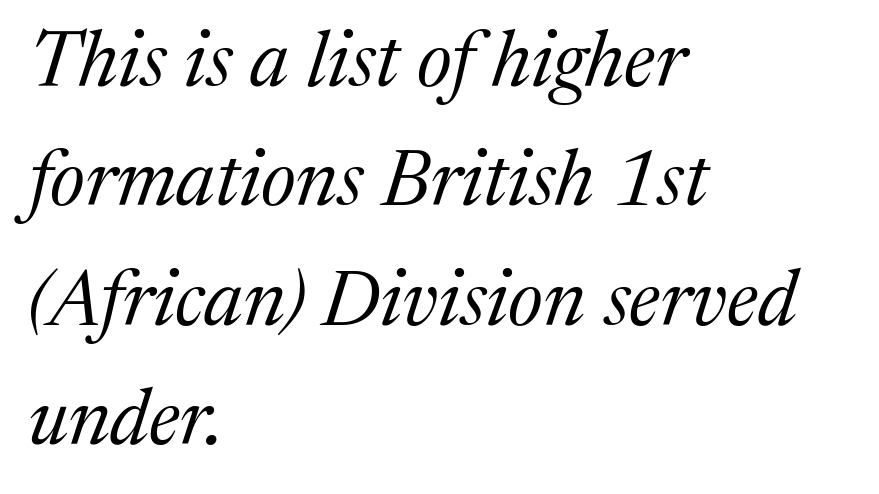
Q: Is the text bold? A: No.
Q: Is the text italic (slanted)? A: Yes, it leans right by about 17 degrees.
Q: Is the typeface a serif or a sans-serif typeface? A: Serif.
Q: Is the text underlined? A: No.
Q: How is the paragraph aligned? A: Left-aligned.
Q: Is the spacing between letters normal or unusually wide? A: Normal.
Q: Is the spacing between lines tight, normal or loose? A: Normal.
Q: Width (condensed, normal, or wide)? A: Normal.
Q: Stroke contrast? A: Medium.
Q: x-height? A: Medium.
Q: Monospaced? A: No.
